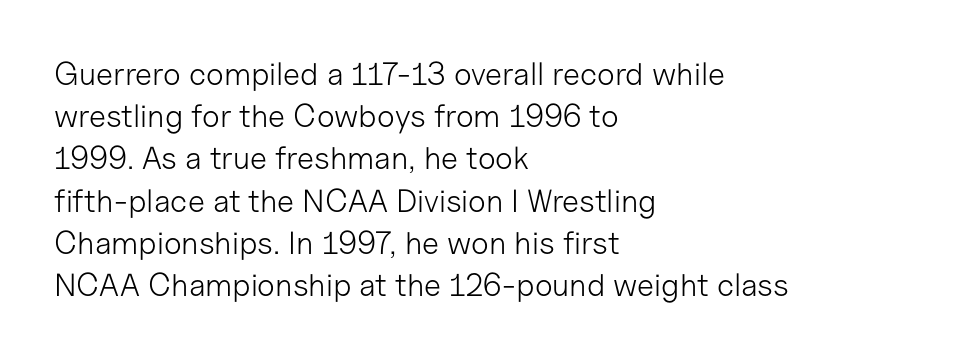
{"serif": "no", "italic": "no", "bold": "no", "weight": "light", "width": "normal", "stroke_contrast": "low", "x_height": "medium", "monospaced": "no", "underline": "no", "align": "left", "line_spacing": "normal", "line_spacing_ratio": 1.32, "letter_spacing": "normal", "letter_spacing_em": 0.0, "glyph_px": 32}
